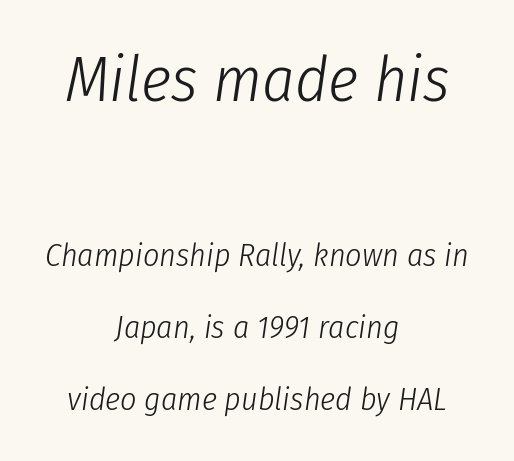
Q: Is the text bold? A: No.
Q: Is the text italic (slanted)? A: Yes, it leans right by about 8 degrees.
Q: Is the text underlined? A: No.
Q: How is the paragraph aligned? A: Centered.
Q: Is the spacing between letters normal or unusually wide? A: Normal.
Q: Is the spacing between lines tight, normal or loose? A: Loose.
Q: Which block of text is set in a larger size, the first (top) or the second (bottom)? A: The first (top) one.
Q: Width (condensed, normal, or wide)? A: Condensed.
Q: Stroke contrast? A: Low.
Q: x-height? A: Medium.
Q: Monospaced? A: No.
